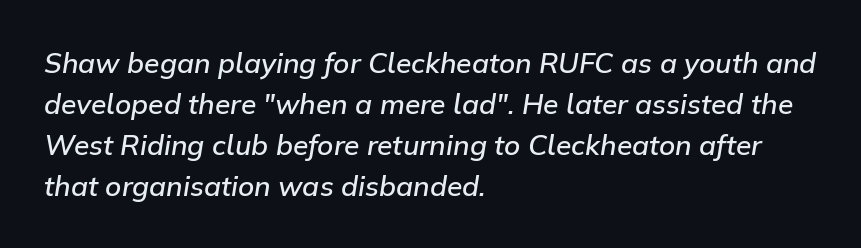
The image shows 28 px semibold type, italic (leaning right); set left-aligned, normal line spacing (1.47x), normal letter spacing, not underlined; low stroke contrast and a medium x-height.
